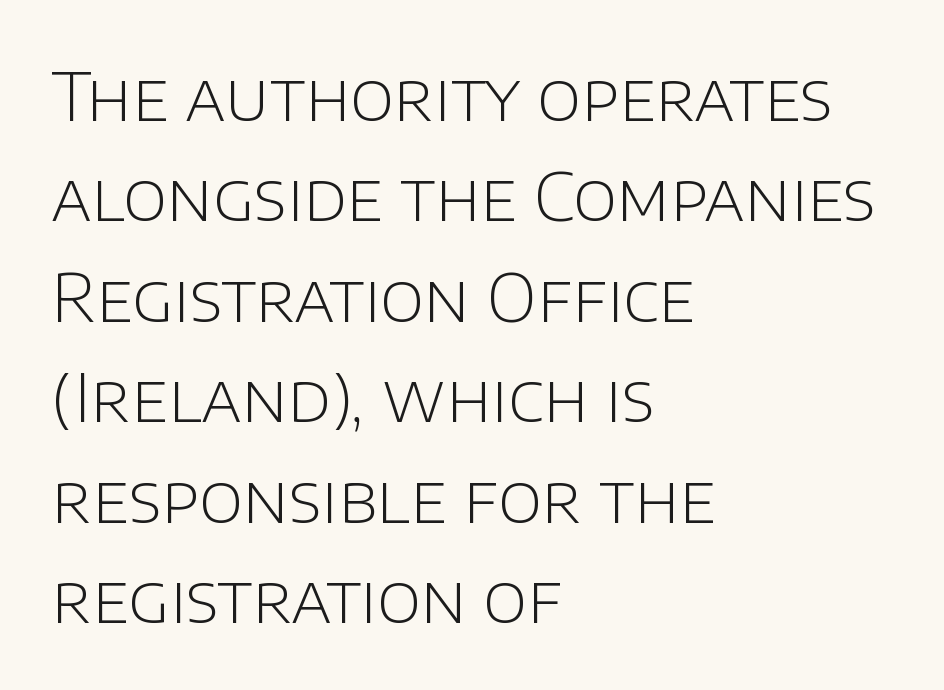
Nobody drew a line under any word here. The font family rendered here belongs to the sans-serif group. A typesetter would call this zero additional tracking. The setting favours the left margin, as ordinary paragraphs usually do. This block has exactly the height ordinary leading produces. The letterforms sit at book weight or below.
